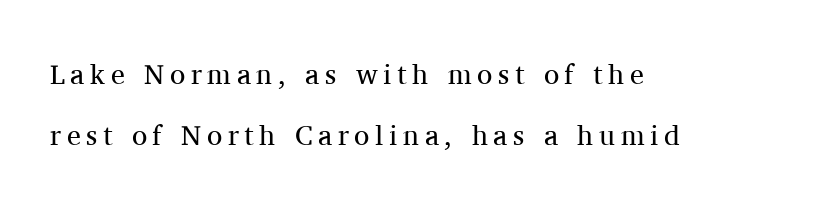
The image shows 28 px regular-weight serif type, upright; set left-aligned, loose line spacing (2.17x), unusually wide letter spacing (+0.2 em), not underlined; medium stroke contrast and a medium x-height.
